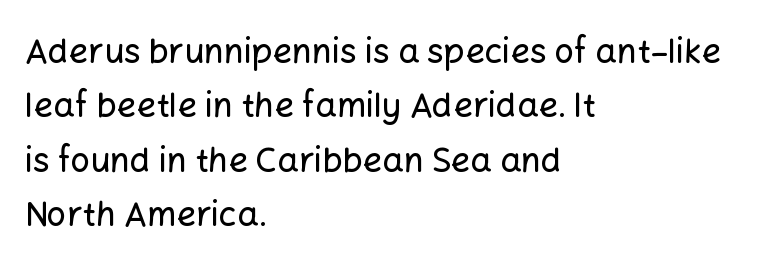
Notice how the stems are strictly vertical — no italics here. Grotesque or geometric, the face here clearly has no serifs. Which margin do the lines hug? The left one — the right edge is uneven. Summary of vertical rhythm: regular, with standard interline spacing. Varying glyph widths throughout — classic text-font behaviour.
